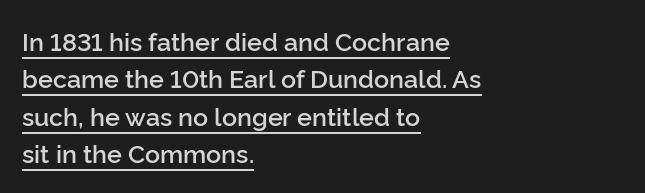
The line-height multiplier appears to be the usual default. No italicization has been applied; the sample stays upright. Compared with an ordinary text face, these strokes are moderately heavier — a semibold. The letters sit at their default tracking, neither squeezed nor spread.
